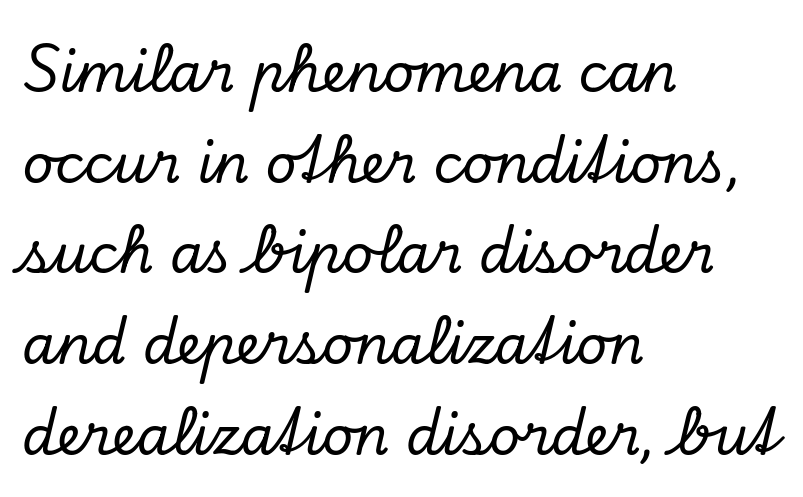
The image shows 54 px serif type, italic (leaning right); set left-aligned, normal line spacing (1.68x), normal letter spacing, not underlined; low stroke contrast and a small x-height.
